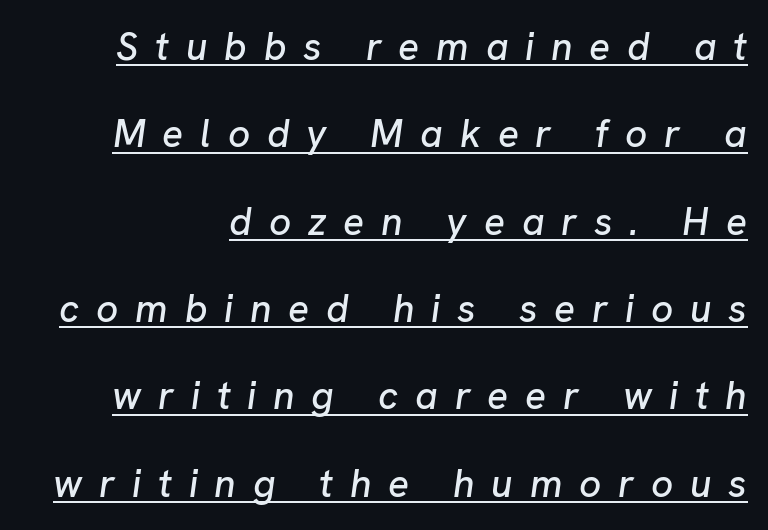
{"italic": "yes", "lean": "right", "slant_degrees": 8, "width": "normal", "stroke_contrast": "low", "x_height": "medium", "monospaced": "no", "underline": "yes", "line_spacing": "loose", "line_spacing_ratio": 2.24, "letter_spacing": "wide", "letter_spacing_em": 0.43, "glyph_px": 39}
